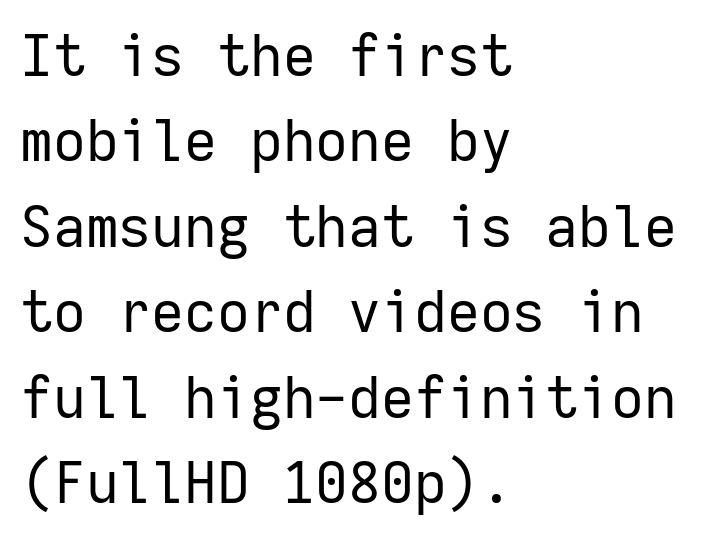
Q: Is the text bold? A: No.
Q: Is the text italic (slanted)? A: No, it is upright.
Q: Is the typeface a serif or a sans-serif typeface? A: Sans-serif.
Q: Is the text underlined? A: No.
Q: How is the paragraph aligned? A: Left-aligned.
Q: Is the spacing between letters normal or unusually wide? A: Normal.
Q: Is the spacing between lines tight, normal or loose? A: Normal.
Q: Width (condensed, normal, or wide)? A: Normal.
Q: Stroke contrast? A: Low.
Q: x-height? A: Medium.
Q: Monospaced? A: Yes.
